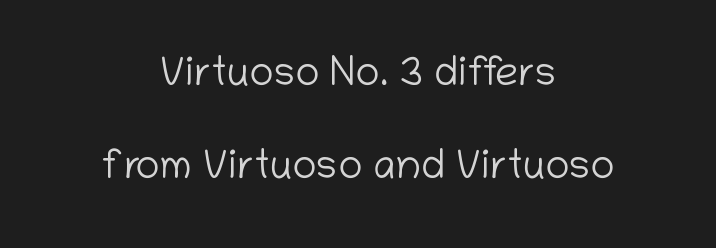
The image shows 41 px light sans-serif type, upright; set centered, loose line spacing (2.26x), normal letter spacing, not underlined; low stroke contrast and a medium x-height.
